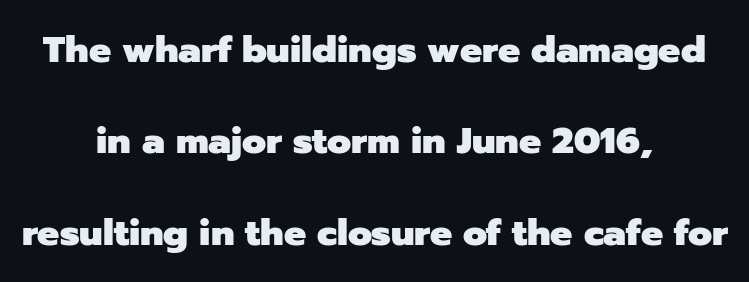
Q: Is the text bold? A: Yes.
Q: Is the text italic (slanted)? A: No, it is upright.
Q: Is the typeface a serif or a sans-serif typeface? A: Sans-serif.
Q: Is the text underlined? A: No.
Q: How is the paragraph aligned? A: Centered.
Q: Is the spacing between letters normal or unusually wide? A: Normal.
Q: Is the spacing between lines tight, normal or loose? A: Loose.
Q: Width (condensed, normal, or wide)? A: Normal.
Q: Stroke contrast? A: Low.
Q: x-height? A: Medium.
Q: Monospaced? A: No.
